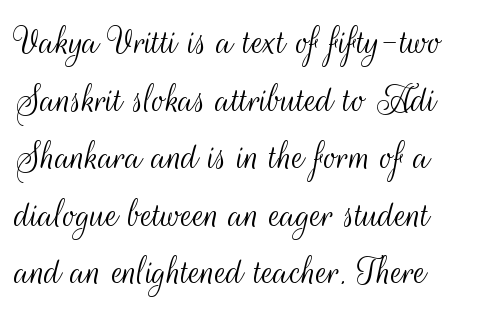
The image shows 43 px light, condensed sans-serif type; set left-aligned, normal line spacing (1.34x), normal letter spacing, not underlined; medium stroke contrast and a small x-height.
